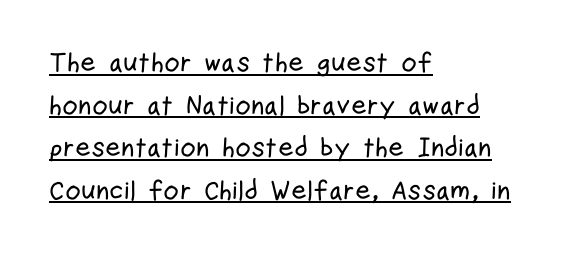
{"italic": "no", "underline": "yes", "align": "left", "line_spacing": "normal", "line_spacing_ratio": 1.58, "letter_spacing": "normal", "letter_spacing_em": 0.0, "glyph_px": 27}
